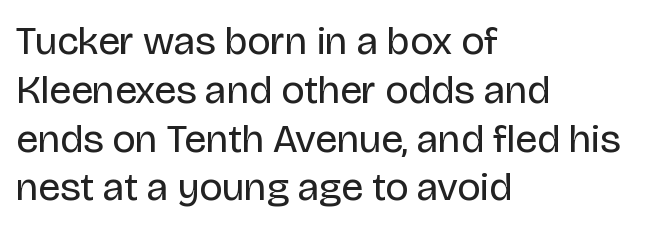
Q: Is the text bold? A: No.
Q: Is the text italic (slanted)? A: No, it is upright.
Q: Is the typeface a serif or a sans-serif typeface? A: Sans-serif.
Q: Is the text underlined? A: No.
Q: How is the paragraph aligned? A: Left-aligned.
Q: Is the spacing between letters normal or unusually wide? A: Normal.
Q: Width (condensed, normal, or wide)? A: Normal.
Q: Stroke contrast? A: Low.
Q: x-height? A: Large.
Q: Monospaced? A: No.
